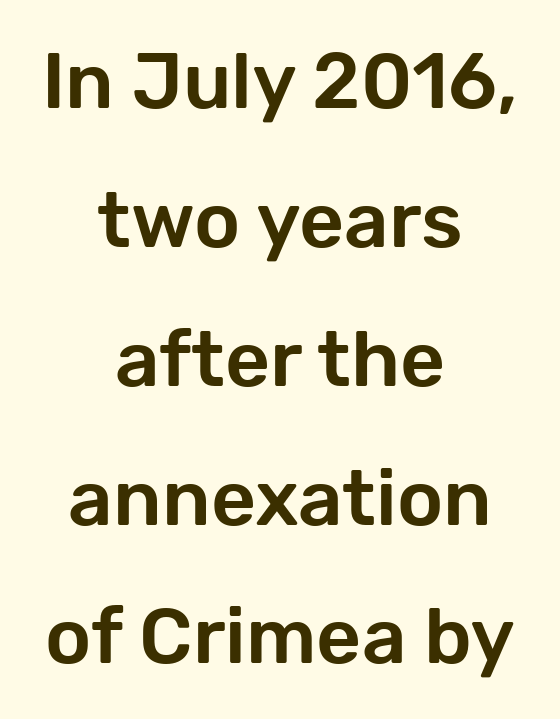
The image shows 78 px sans-serif type, upright; set centered, line spacing 1.78x, normal letter spacing, not underlined; low stroke contrast and a medium x-height.
